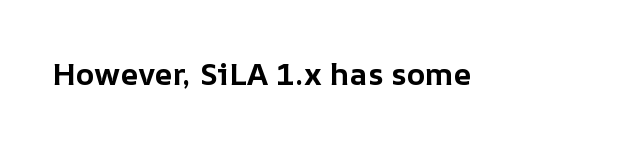
Q: Is the text bold? A: Yes.
Q: Is the text italic (slanted)? A: No, it is upright.
Q: Is the text underlined? A: No.
Q: Is the spacing between letters normal or unusually wide? A: Normal.
Q: Width (condensed, normal, or wide)? A: Normal.
Q: Stroke contrast? A: Low.
Q: x-height? A: Medium.
Q: Monospaced? A: No.
